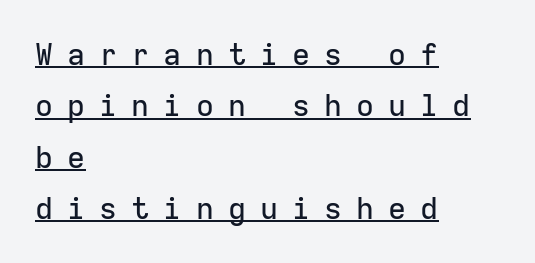
{"serif": "no", "italic": "no", "width": "normal", "stroke_contrast": "low", "x_height": "medium", "monospaced": "yes", "underline": "yes", "align": "left", "line_spacing_ratio": 1.71, "letter_spacing": "wide", "letter_spacing_em": 0.47, "glyph_px": 30}
